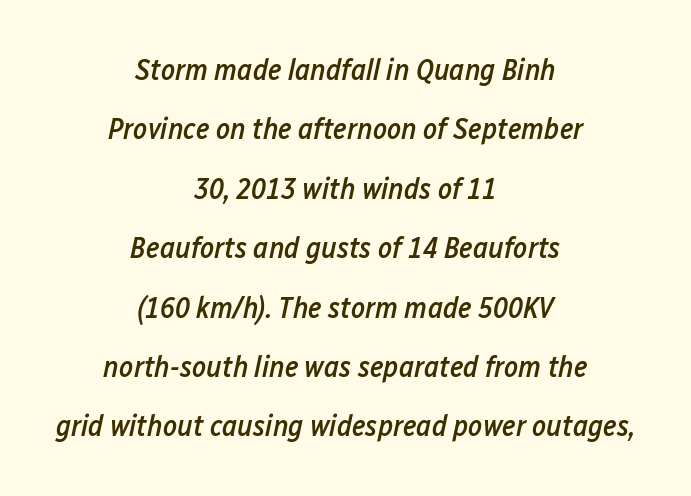
The image shows 30 px semibold, condensed type, italic (leaning right); set centered, loose line spacing (1.98x), normal letter spacing, not underlined; low stroke contrast and a medium x-height.
